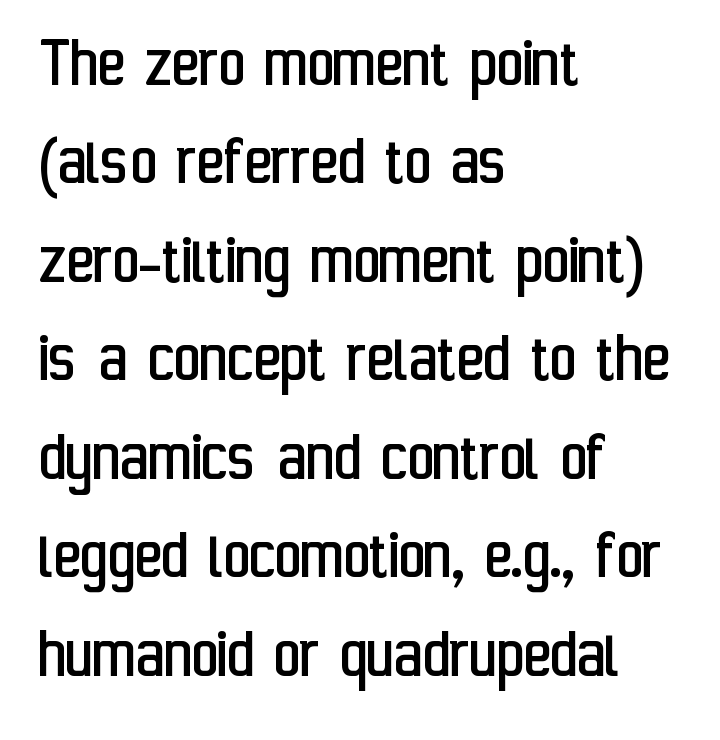
{"serif": "no", "italic": "no", "bold": "no", "weight": "regular", "width": "condensed", "stroke_contrast": "low", "x_height": "medium", "monospaced": "no", "underline": "no", "align": "left", "line_spacing": "normal", "line_spacing_ratio": 1.33, "letter_spacing": "normal", "letter_spacing_em": 0.0, "glyph_px": 74}
